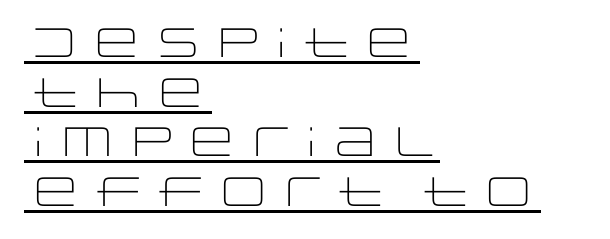
What decoration does the sample have? An underline. Nobody touched the tracking dial on this one. The text block is weighted toward the left margin, trailing off unevenly rightward. Classification — sans serif. Italic? Not at all — the glyphs are vertical. This reads as an unemphasized weight, regular at the heaviest.
